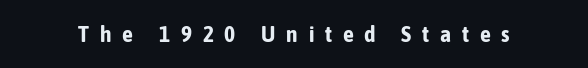
The foot of each line stays bare and open. What stands out about the letter spacing? Its width — letters are far apart. Nope, not italic — everything's standing straight. Its strokes are broad and dark, the hallmark of bold type.
